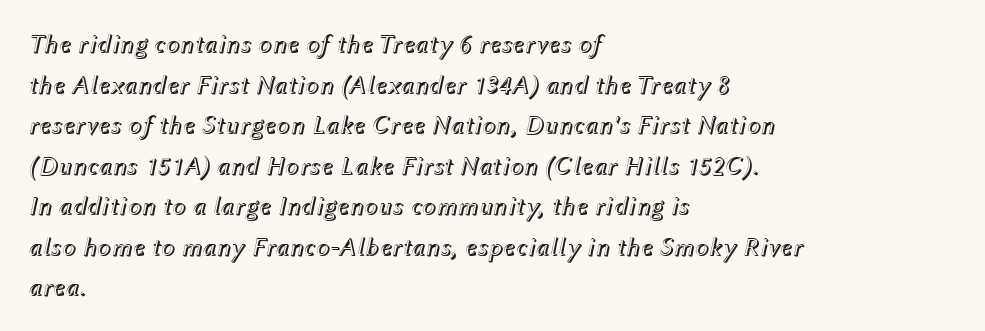
The image shows 26 px text type, italic (leaning right); set left-aligned, normal line spacing (1.56x), normal letter spacing, not underlined.
